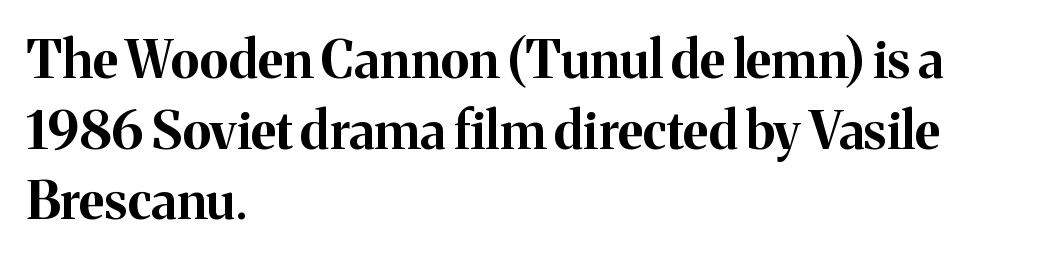
The image shows 52 px bold serif type, upright; set left-aligned, normal line spacing (1.36x), normal letter spacing, not underlined; medium stroke contrast and a medium x-height.
